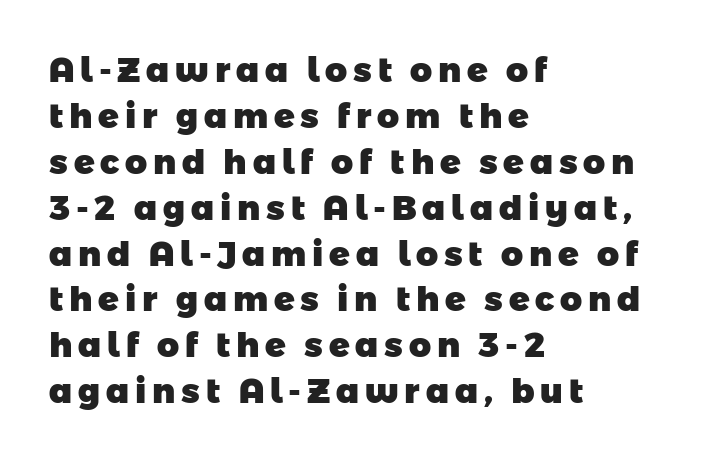
Q: Is the text bold? A: Yes.
Q: Is the typeface a serif or a sans-serif typeface? A: Sans-serif.
Q: Is the text underlined? A: No.
Q: How is the paragraph aligned? A: Left-aligned.
Q: Is the spacing between lines tight, normal or loose? A: Normal.
Q: Width (condensed, normal, or wide)? A: Normal.
Q: Stroke contrast? A: Low.
Q: x-height? A: Medium.
Q: Monospaced? A: No.
